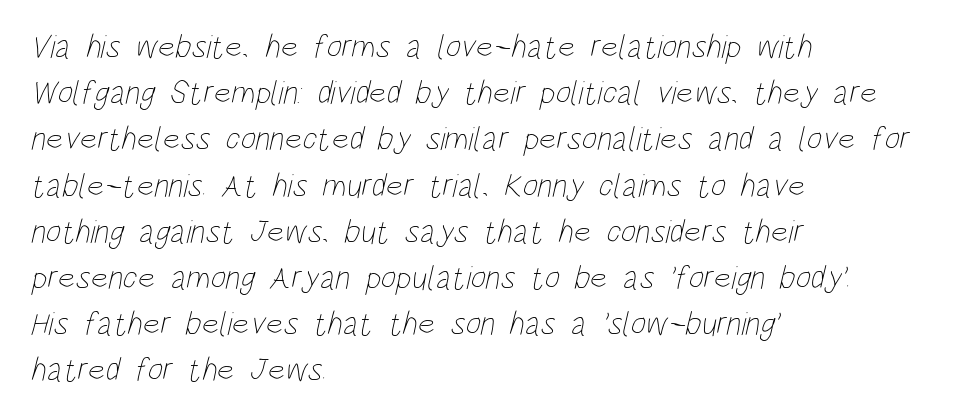
Q: Is the text bold? A: No.
Q: Is the text underlined? A: No.
Q: How is the paragraph aligned? A: Left-aligned.
Q: Is the spacing between letters normal or unusually wide? A: Normal.
Q: Is the spacing between lines tight, normal or loose? A: Normal.
Q: Width (condensed, normal, or wide)? A: Condensed.
Q: Stroke contrast? A: Low.
Q: x-height? A: Large.
Q: Monospaced? A: No.
